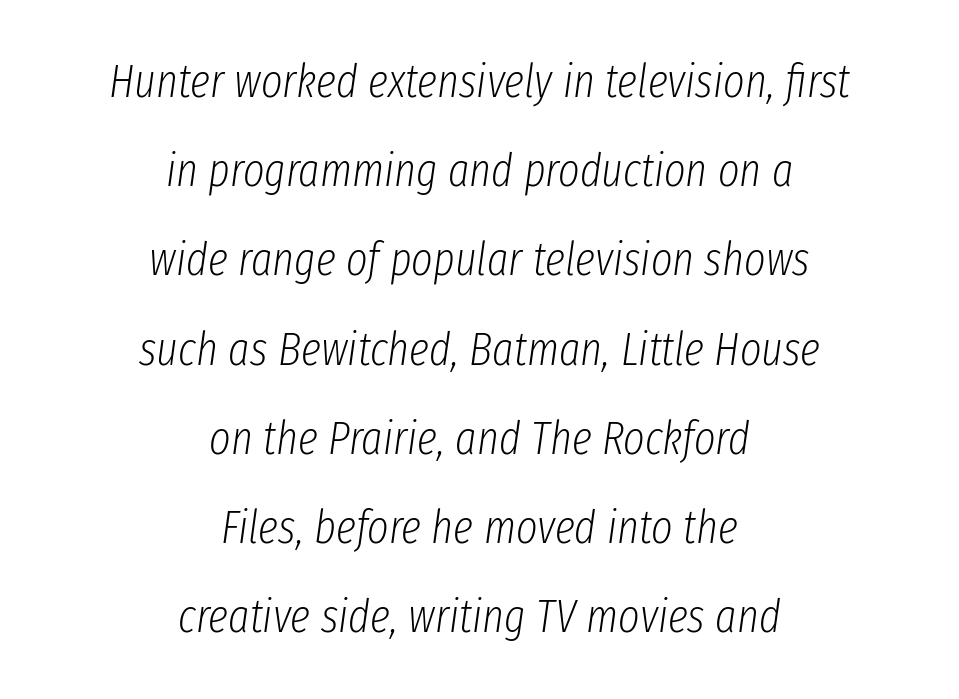
Q: Is the text bold? A: No.
Q: Is the text italic (slanted)? A: Yes, it leans right by about 8 degrees.
Q: Is the text underlined? A: No.
Q: How is the paragraph aligned? A: Centered.
Q: Is the spacing between letters normal or unusually wide? A: Normal.
Q: Is the spacing between lines tight, normal or loose? A: Loose.
Q: Width (condensed, normal, or wide)? A: Condensed.
Q: Stroke contrast? A: Low.
Q: x-height? A: Medium.
Q: Monospaced? A: No.
